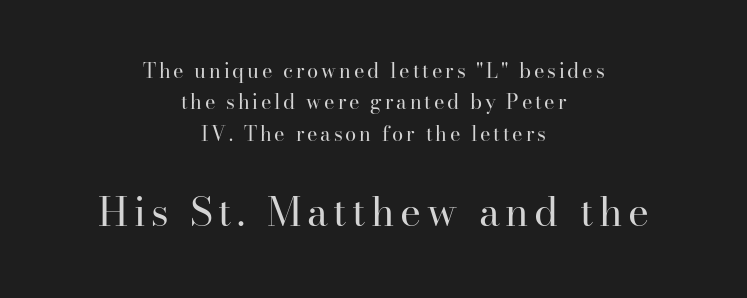
The image shows 40 px regular-weight serif type, upright; set centered, normal line spacing (1.57x), not underlined; the second (bottom) block is 2.0x larger; high stroke contrast and a small x-height.
